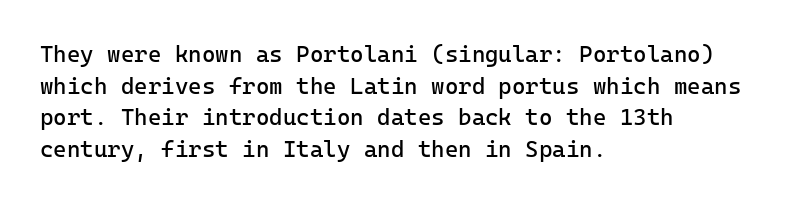
{"italic": "no", "bold": "no", "underline": "no", "align": "left", "line_spacing": "normal", "line_spacing_ratio": 1.37, "letter_spacing": "normal", "letter_spacing_em": 0.0, "glyph_px": 23}
